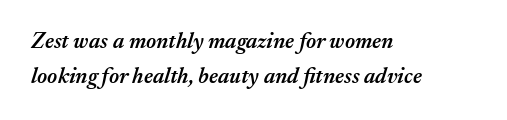
The image shows 22 px text type, italic (leaning right); set left-aligned, normal line spacing (1.59x), normal letter spacing, not underlined.
